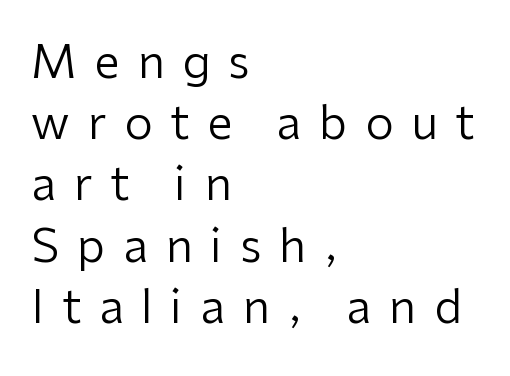
Q: Is the text bold? A: No.
Q: Is the text italic (slanted)? A: No, it is upright.
Q: Is the typeface a serif or a sans-serif typeface? A: Sans-serif.
Q: Is the text underlined? A: No.
Q: How is the paragraph aligned? A: Left-aligned.
Q: Is the spacing between letters normal or unusually wide? A: Unusually wide.
Q: Is the spacing between lines tight, normal or loose? A: Normal.
Q: Width (condensed, normal, or wide)? A: Normal.
Q: Stroke contrast? A: Low.
Q: x-height? A: Medium.
Q: Monospaced? A: No.
